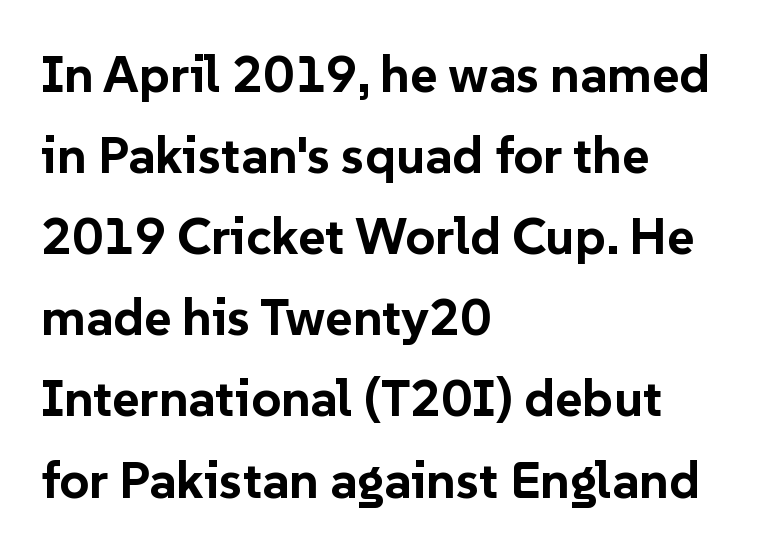
Q: Is the text bold? A: Yes.
Q: Is the text italic (slanted)? A: No, it is upright.
Q: Is the typeface a serif or a sans-serif typeface? A: Sans-serif.
Q: Is the text underlined? A: No.
Q: How is the paragraph aligned? A: Left-aligned.
Q: Is the spacing between letters normal or unusually wide? A: Normal.
Q: Is the spacing between lines tight, normal or loose? A: Normal.
Q: Width (condensed, normal, or wide)? A: Normal.
Q: Stroke contrast? A: Low.
Q: x-height? A: Medium.
Q: Monospaced? A: No.
